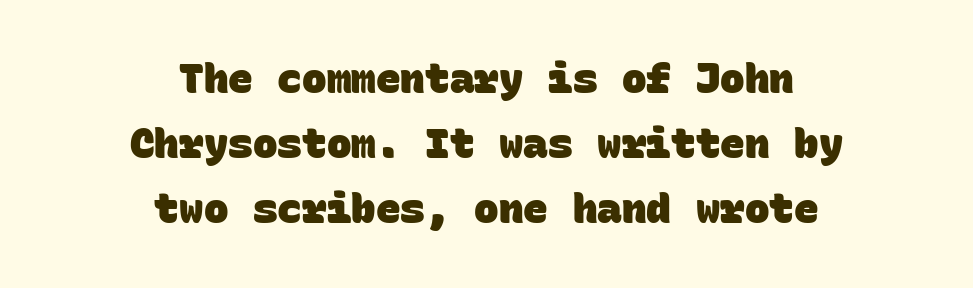
The image shows 41 px heavy sans-serif type, monospaced; set centered, normal line spacing (1.58x), normal letter spacing, not underlined; low stroke contrast and a large x-height.
